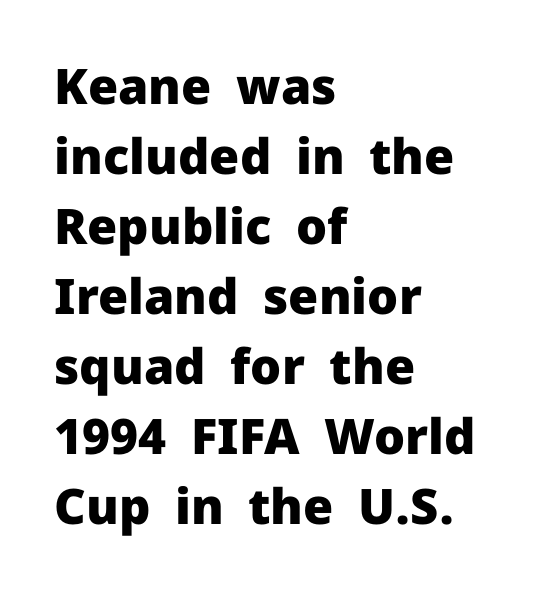
{"serif": "no", "italic": "no", "bold": "yes", "weight": "heavy", "width": "normal", "stroke_contrast": "low", "x_height": "medium", "monospaced": "no", "underline": "no", "align": "left", "line_spacing": "normal", "line_spacing_ratio": 1.43, "letter_spacing": "normal", "letter_spacing_em": 0.0, "glyph_px": 49}
